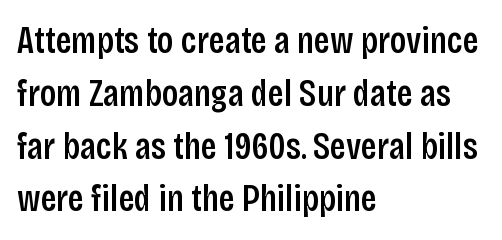
The image shows 38 px semibold, condensed sans-serif type, upright; set left-aligned, normal line spacing (1.39x), normal letter spacing, not underlined; low stroke contrast and a large x-height.
